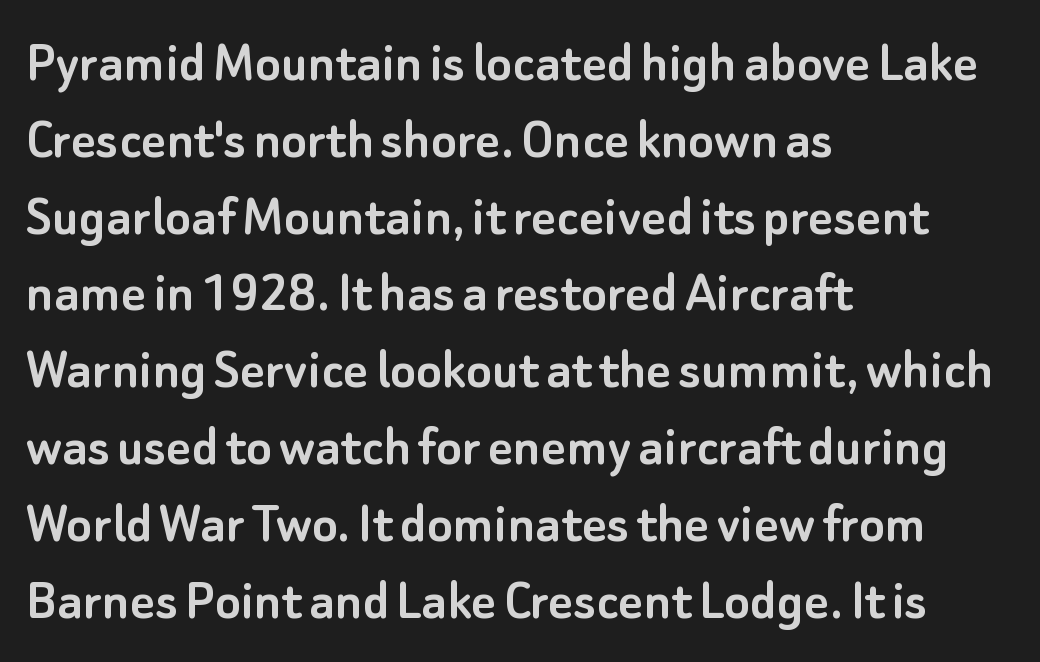
The image shows 60 px sans-serif type, upright; set left-aligned, normal line spacing (1.28x), normal letter spacing, not underlined; low stroke contrast and a small x-height.
